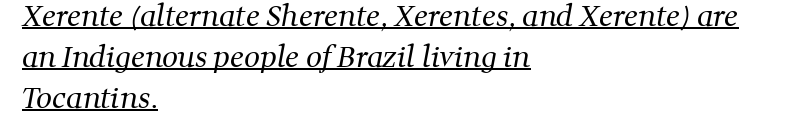
{"serif": "yes", "bold": "no", "weight": "regular", "width": "normal", "stroke_contrast": "medium", "x_height": "medium", "monospaced": "no", "underline": "yes", "align": "left", "line_spacing": "normal", "line_spacing_ratio": 1.46, "letter_spacing": "normal", "letter_spacing_em": 0.0, "glyph_px": 28}
